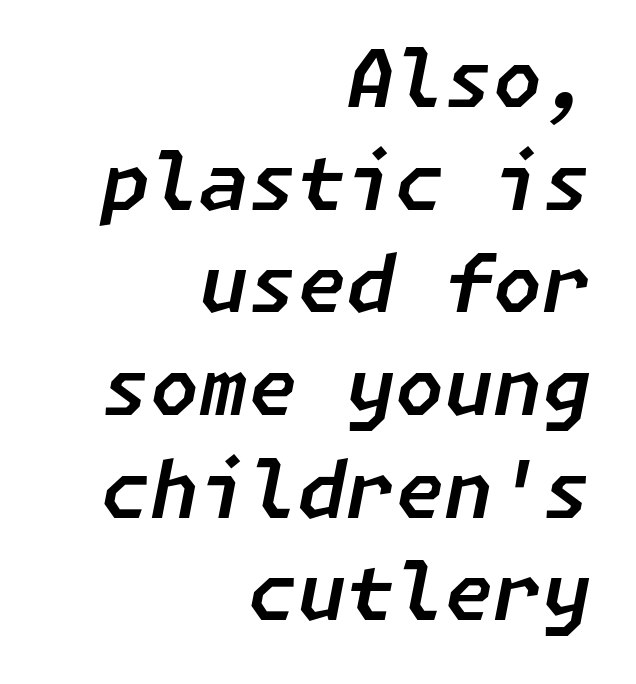
The typesetter chose a ragged-left arrangement here. A typesetter would call this zero additional tracking. How would I describe the line gaps? Plain and ordinary. Yep, that's italic — everything's leaning.
